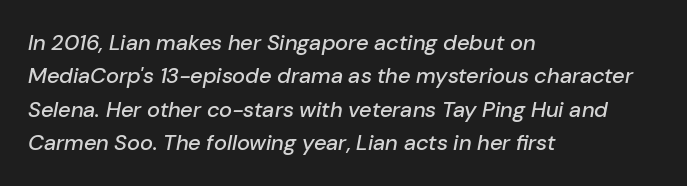
Q: Is the text italic (slanted)? A: Yes, it leans right by about 10 degrees.
Q: Is the text underlined? A: No.
Q: How is the paragraph aligned? A: Left-aligned.
Q: Is the spacing between letters normal or unusually wide? A: Normal.
Q: Is the spacing between lines tight, normal or loose? A: Normal.
